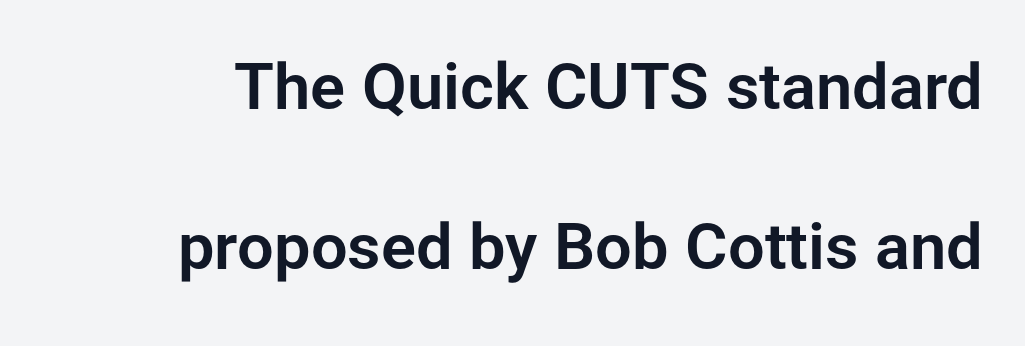
Style check: upright. Varying glyph widths throughout — classic text-font behaviour. Is this a sans? Yes — the strokes have no serifs. These lines keep a tight, regular rhythm from letter to letter.
